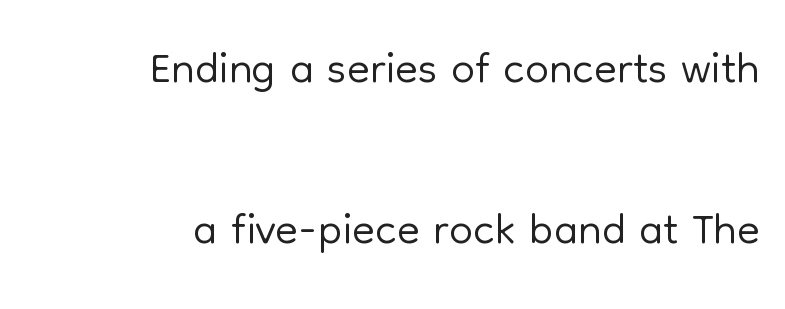
Summary of weight: not heavy and not bold. Is there much room between lines? Yes — plenty of vertical air separates them. A typesetter would label this face a sans. The letterforms sit shoulder to shoulder at normal distance. This rendering uses right alignment, leaving the left contour irregular. Each letter keeps its own natural width here, so spacing adapts to shape.
